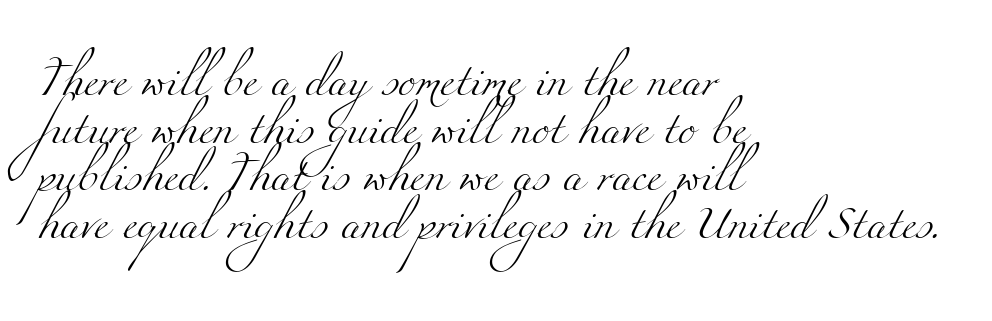
The words here are not underlined. No letter is thick-stroked: the sample isn't bold. These lines are rendered in a variable-pitch font. Leftover space on each line is placed entirely after the last word. Tracking here is standard; glyphs follow each other at the usual distance.
